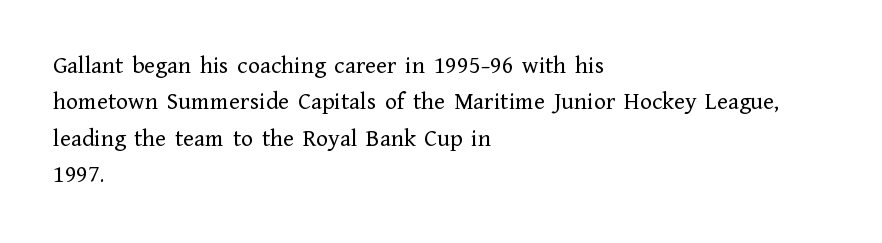
Q: Is the text bold? A: No.
Q: Is the text italic (slanted)? A: No, it is upright.
Q: Is the text underlined? A: No.
Q: How is the paragraph aligned? A: Left-aligned.
Q: Is the spacing between letters normal or unusually wide? A: Normal.
Q: Is the spacing between lines tight, normal or loose? A: Normal.
